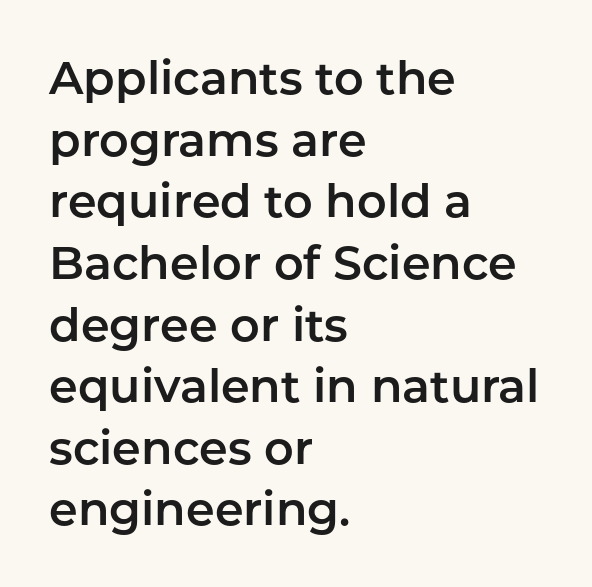
Designer's note — italics off, roman on. The glyphs in this specimen are sans serif. The strip under each line holds only bare page. Normally led — the rows are evenly, conventionally spaced.
